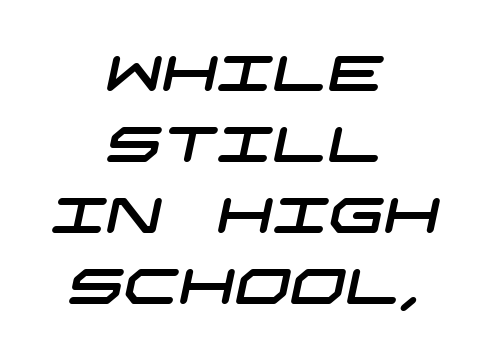
Leftover space on each line is divided equally before and after the words. Characters follow at the spacing the type designer built in. Regular leading. Letterform terminals end flat and unadorned throughout the passage.
